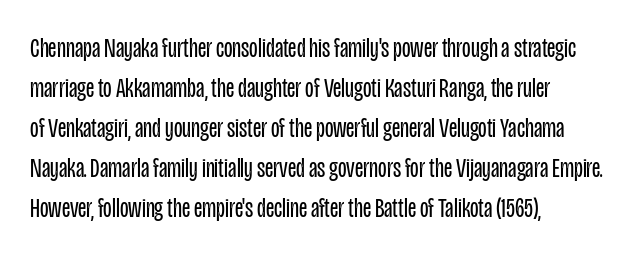
The image shows 28 px regular-weight, condensed sans-serif type, upright; set left-aligned, normal line spacing (1.43x), normal letter spacing, not underlined; low stroke contrast and a large x-height.
